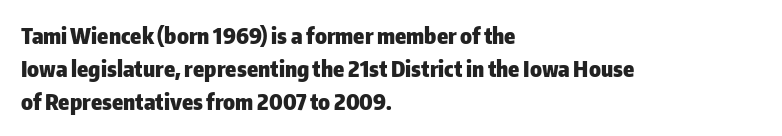
{"italic": "no", "bold": "yes", "underline": "no", "align": "left", "line_spacing": "normal", "line_spacing_ratio": 1.49, "letter_spacing": "normal", "letter_spacing_em": 0.0, "glyph_px": 22}
